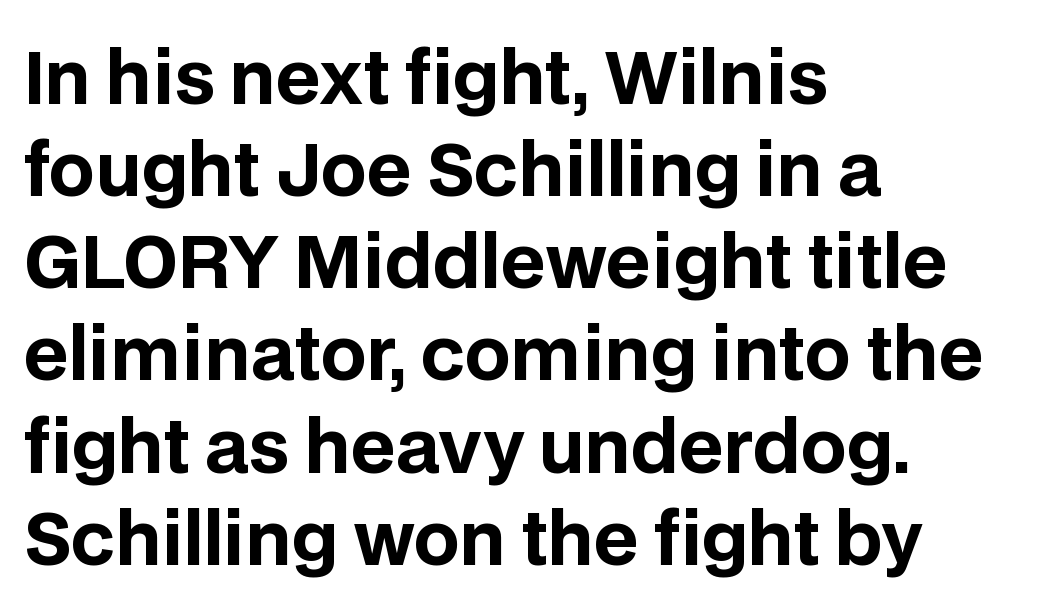
The image shows 72 px bold sans-serif type, upright; set left-aligned, normal line spacing (1.28x), normal letter spacing, not underlined; low stroke contrast and a large x-height.
